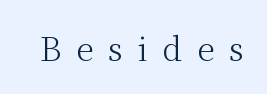
{"serif": "yes", "italic": "no", "bold": "no", "weight": "light", "width": "normal", "stroke_contrast": "medium", "x_height": "medium", "monospaced": "no", "underline": "no", "letter_spacing": "wide", "letter_spacing_em": 0.43, "glyph_px": 33}
